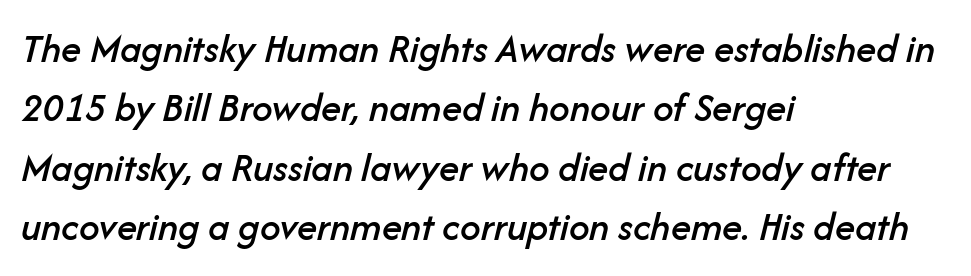
The setting favours the left margin, as ordinary paragraphs usually do. The whole block is typeset with a tilt. Leading matches the norm, producing a regular column. Rule under the text: the space is simply empty. Here the designer chose a conventional face with non-uniform glyph widths. The face used here is rendered with its standard letterfit.
